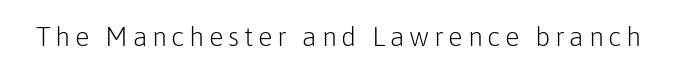
The image shows 27 px text type, upright; set not underlined.
